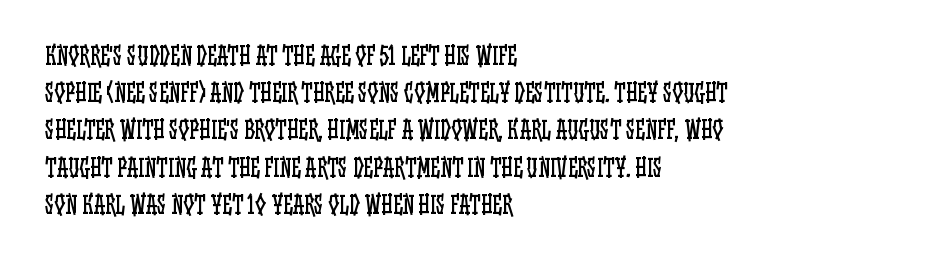
Q: Is the text bold? A: No.
Q: Is the text italic (slanted)? A: No, it is upright.
Q: Is the text underlined? A: No.
Q: How is the paragraph aligned? A: Left-aligned.
Q: Is the spacing between letters normal or unusually wide? A: Normal.
Q: Is the spacing between lines tight, normal or loose? A: Normal.
